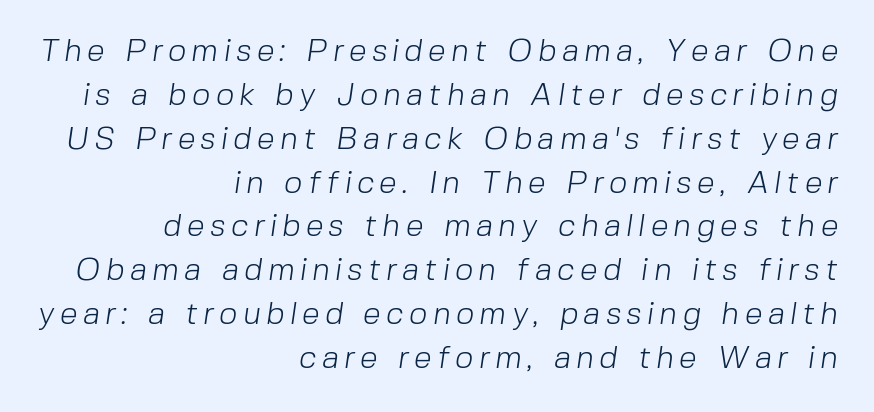
The image shows 32 px light sans-serif type; set right-aligned, normal line spacing (1.37x), not underlined; low stroke contrast and a medium x-height.
